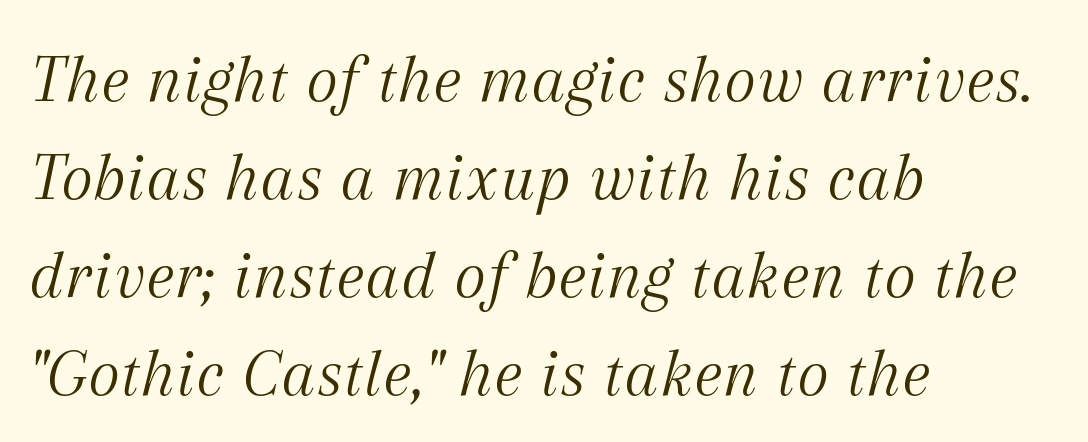
{"serif": "yes", "italic": "yes", "lean": "right", "slant_degrees": 12, "bold": "no", "weight": "light", "width": "normal", "stroke_contrast": "medium", "x_height": "medium", "monospaced": "no", "underline": "no", "align": "left", "line_spacing": "normal", "line_spacing_ratio": 1.42, "letter_spacing": "normal", "letter_spacing_em": 0.0, "glyph_px": 69}
